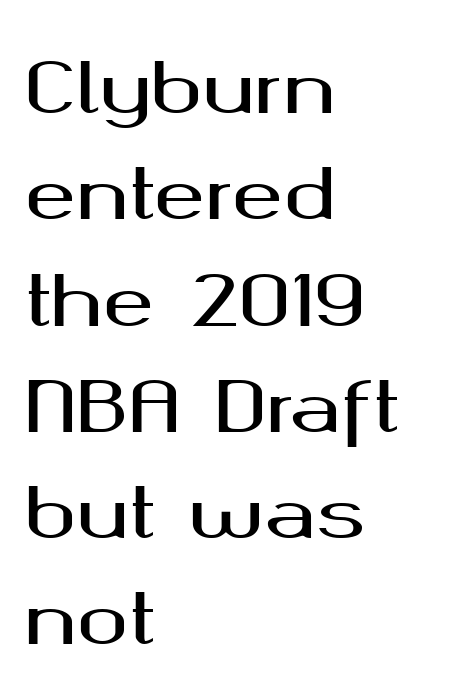
The image shows 69 px wide sans-serif type, upright; set left-aligned, normal line spacing (1.54x), normal letter spacing, not underlined; medium stroke contrast and a medium x-height.
